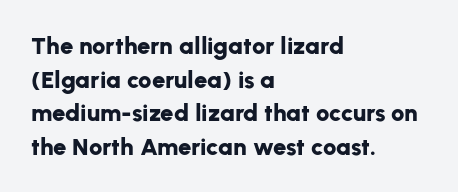
Any mark beneath the type? The region is blank. Regular leading. The face used here is rendered with its standard letterfit. These words are printed bold, with thick strokes throughout. Italic? Not at all — the glyphs are vertical. Left-aligned paragraph, ragged on the right.
